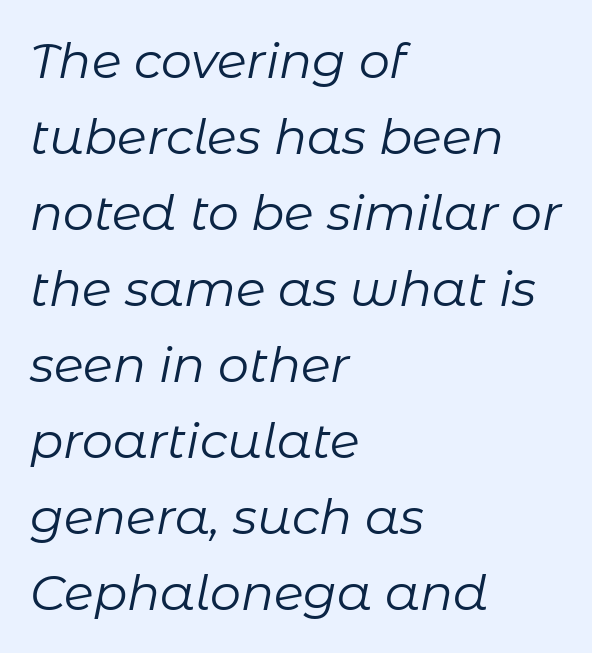
The foot of each line stays bare and open. The face used here is proportionally spaced, like ordinary book or web type. The line texture is even and compact thanks to regular tracking. Line spacing here is normal. Is the type slanted? Yes — the strokes lean at a clear angle. Line starts are locked; line ends wander.
